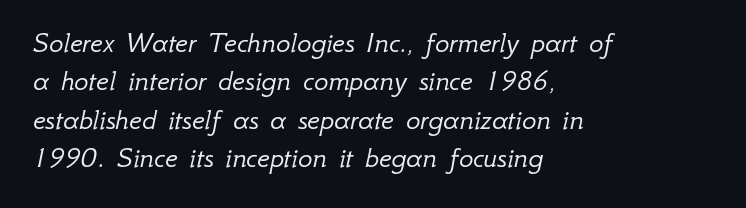
Q: Is the text bold? A: No.
Q: Is the text italic (slanted)? A: Yes, it leans right by about 12 degrees.
Q: Is the text underlined? A: No.
Q: How is the paragraph aligned? A: Left-aligned.
Q: Is the spacing between letters normal or unusually wide? A: Normal.
Q: Is the spacing between lines tight, normal or loose? A: Normal.
Q: Width (condensed, normal, or wide)? A: Normal.
Q: Stroke contrast? A: Low.
Q: x-height? A: Small.
Q: Monospaced? A: No.
